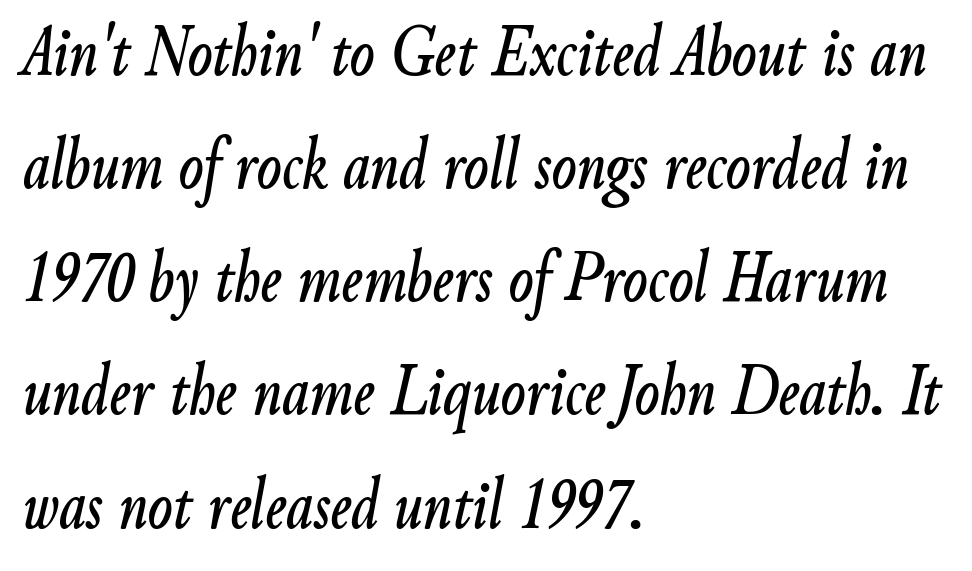
Q: Is the text italic (slanted)? A: Yes, it leans right by about 9 degrees.
Q: Is the text underlined? A: No.
Q: How is the paragraph aligned? A: Left-aligned.
Q: Is the spacing between letters normal or unusually wide? A: Normal.
Q: Is the spacing between lines tight, normal or loose? A: Normal.
Q: Width (condensed, normal, or wide)? A: Condensed.
Q: Stroke contrast? A: Low.
Q: x-height? A: Small.
Q: Monospaced? A: No.
